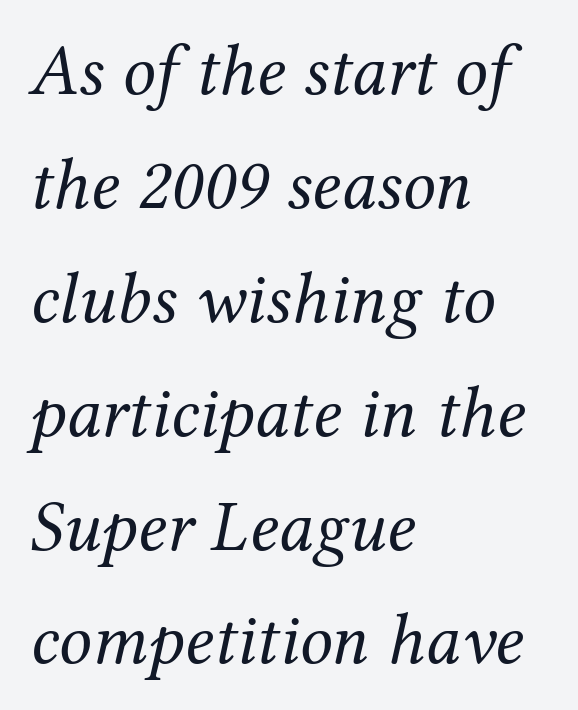
The area under the type is left untouched. Rows of type keep a routine distance in the vertical direction. Summary of weight: not heavy and not bold. Yep, that's italic — everything's leaning.
